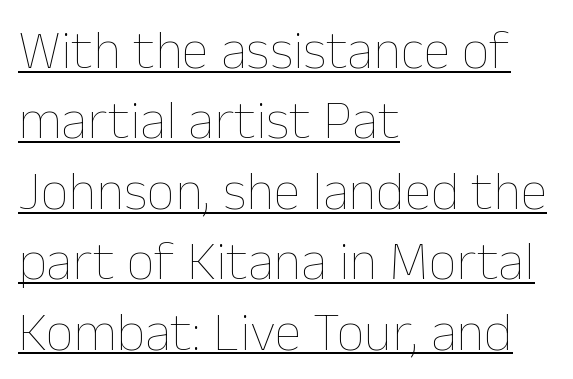
{"italic": "no", "bold": "no", "weight": "thin", "width": "normal", "stroke_contrast": "low", "x_height": "medium", "monospaced": "no", "underline": "yes", "align": "left", "line_spacing": "normal", "line_spacing_ratio": 1.28, "letter_spacing": "normal", "letter_spacing_em": 0.0, "glyph_px": 55}
